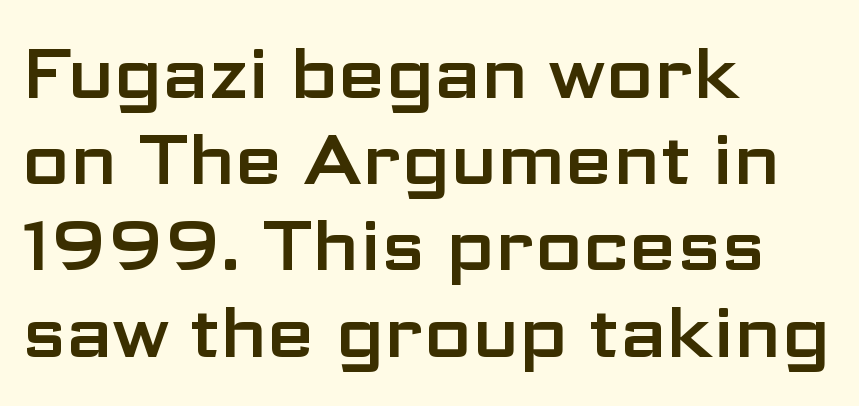
Decoration check: the copy has no underline. No italicization has been applied; the sample stays upright. Each word holds together tightly as a unit, with standard inter-letter gaps. These lines are rendered in a variable-pitch font. The space between consecutive lines is moderate. The passage shown is typeset with a sans-serif family.
